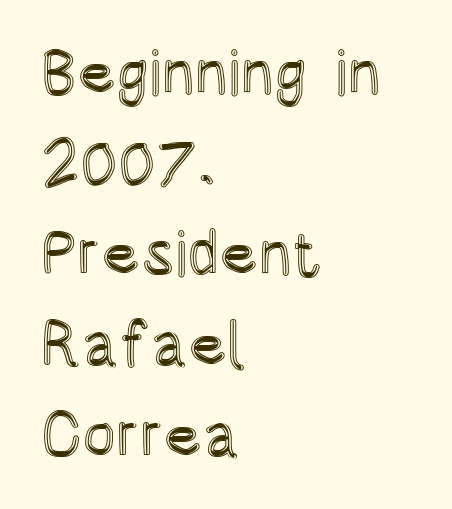
{"italic": "no", "width": "condensed", "x_height": "large", "monospaced": "no", "underline": "no", "align": "left", "line_spacing": "normal", "line_spacing_ratio": 1.44, "letter_spacing": "normal", "letter_spacing_em": 0.0, "glyph_px": 63}
